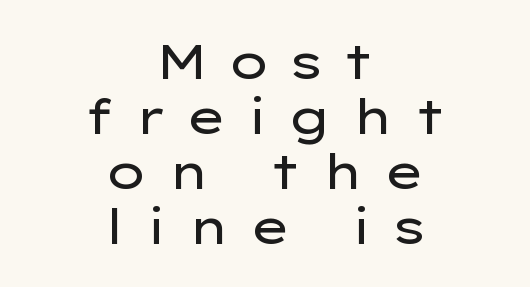
{"serif": "no", "italic": "no", "bold": "no", "weight": "regular", "width": "wide", "stroke_contrast": "low", "x_height": "medium", "monospaced": "no", "underline": "no", "align": "center", "line_spacing": "tight", "line_spacing_ratio": 1.12, "letter_spacing": "wide", "letter_spacing_em": 0.39, "glyph_px": 49}
